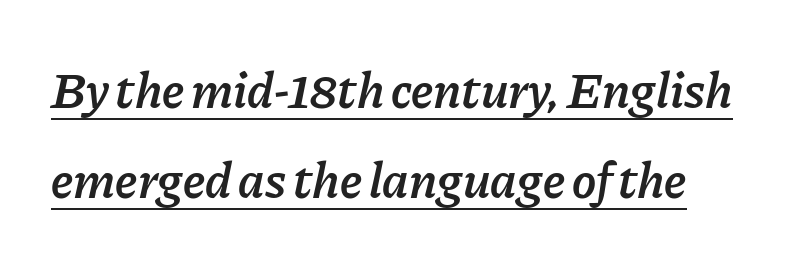
Q: Is the text bold? A: Semi-bold.
Q: Is the text italic (slanted)? A: Yes, it leans right by about 11 degrees.
Q: Is the text underlined? A: Yes.
Q: Is the spacing between letters normal or unusually wide? A: Normal.
Q: Width (condensed, normal, or wide)? A: Normal.
Q: Stroke contrast? A: Low.
Q: x-height? A: Medium.
Q: Monospaced? A: No.
